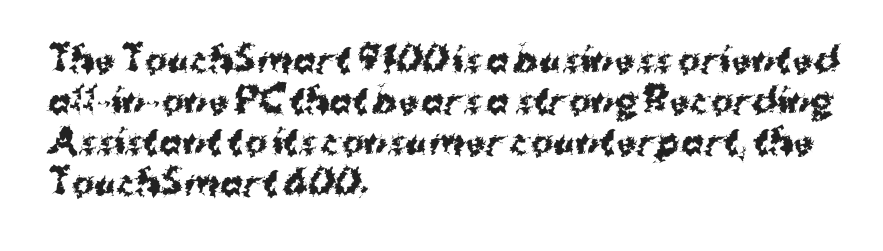
{"serif": "no", "bold": "yes", "weight": "bold", "width": "normal", "stroke_contrast": "medium", "x_height": "medium", "monospaced": "no", "underline": "no", "align": "left", "line_spacing_ratio": 1.21, "letter_spacing": "normal", "letter_spacing_em": 0.0, "glyph_px": 34}
